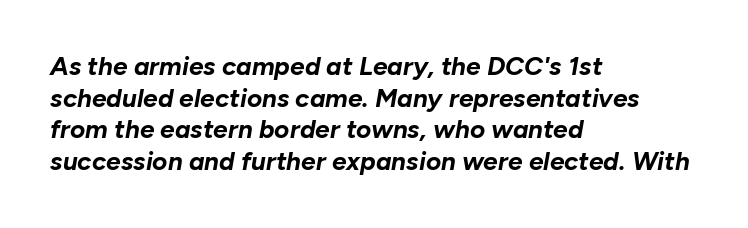
The glyphs are unaccompanied by any horizontal stroke below them. Inter-character spacing is left at the font's built-in metrics. The face used here has a pronounced slope to its letters. You'd pick this weight for a headline — it's a proper bold. Line beginnings align vertically; line endings do not.
